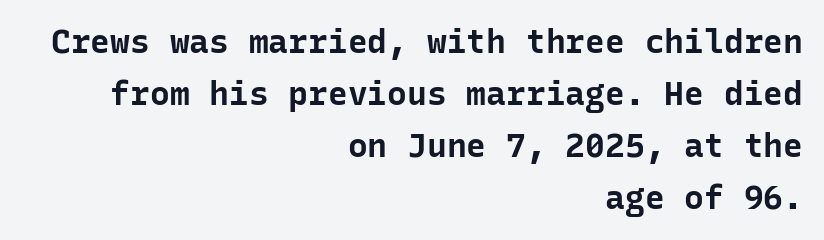
{"serif": "no", "italic": "no", "bold": "yes", "weight": "bold", "width": "normal", "stroke_contrast": "low", "x_height": "medium", "monospaced": "yes", "underline": "no", "align": "right", "line_spacing": "normal", "line_spacing_ratio": 1.58, "letter_spacing": "normal", "letter_spacing_em": 0.0, "glyph_px": 33}
